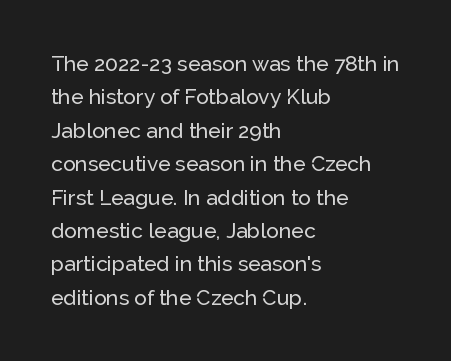
The image shows 21 px text type, upright; set left-aligned, normal line spacing (1.59x), normal letter spacing, not underlined.
